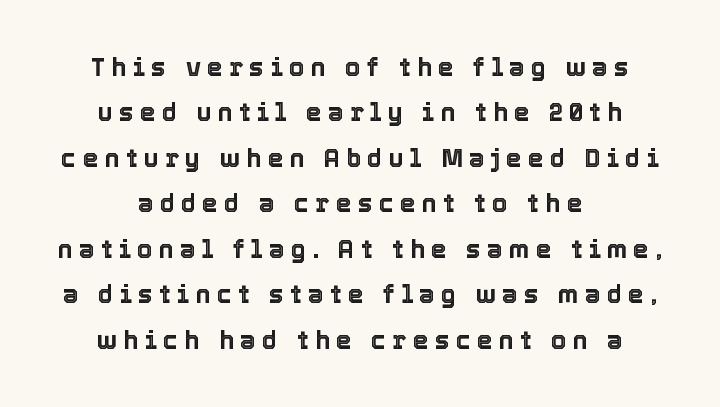
{"italic": "no", "underline": "no", "align": "center", "line_spacing_ratio": 1.82, "letter_spacing": "wide", "letter_spacing_em": 0.25, "glyph_px": 25}
